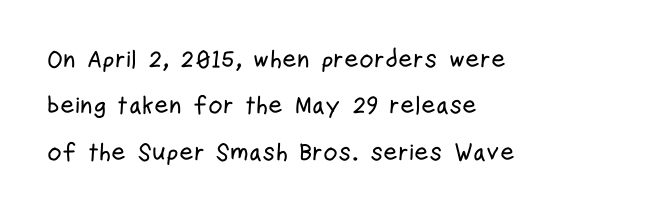
{"italic": "no", "underline": "no", "align": "left", "line_spacing_ratio": 1.86, "letter_spacing": "normal", "letter_spacing_em": 0.0, "glyph_px": 25}
